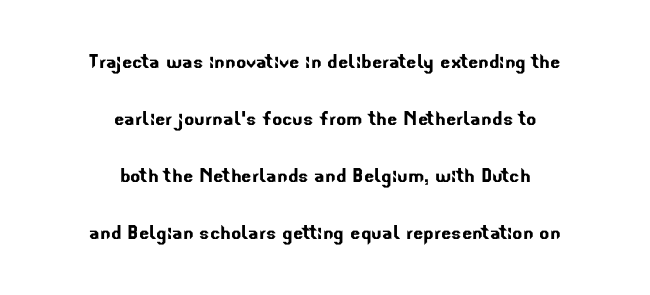
The image shows 24 px text type; set centered, loose line spacing (2.38x), normal letter spacing, not underlined.
